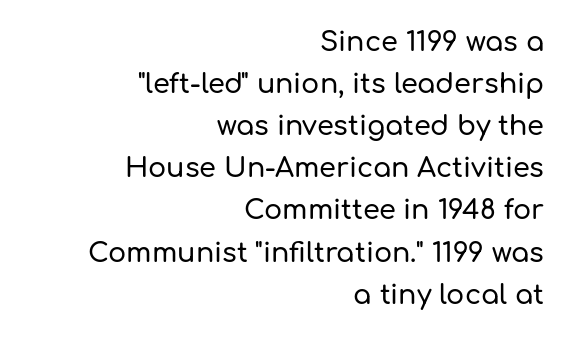
Q: Is the text italic (slanted)? A: No, it is upright.
Q: Is the text underlined? A: No.
Q: How is the paragraph aligned? A: Right-aligned.
Q: Is the spacing between letters normal or unusually wide? A: Normal.
Q: Is the spacing between lines tight, normal or loose? A: Normal.
